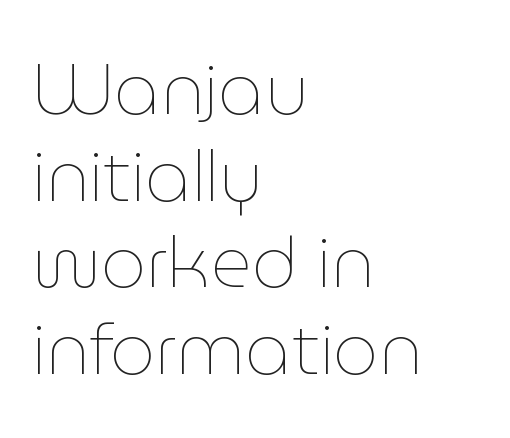
Q: Is the text bold? A: No.
Q: Is the text italic (slanted)? A: No, it is upright.
Q: Is the text underlined? A: No.
Q: How is the paragraph aligned? A: Left-aligned.
Q: Is the spacing between letters normal or unusually wide? A: Normal.
Q: Width (condensed, normal, or wide)? A: Normal.
Q: Stroke contrast? A: Low.
Q: x-height? A: Medium.
Q: Monospaced? A: No.
